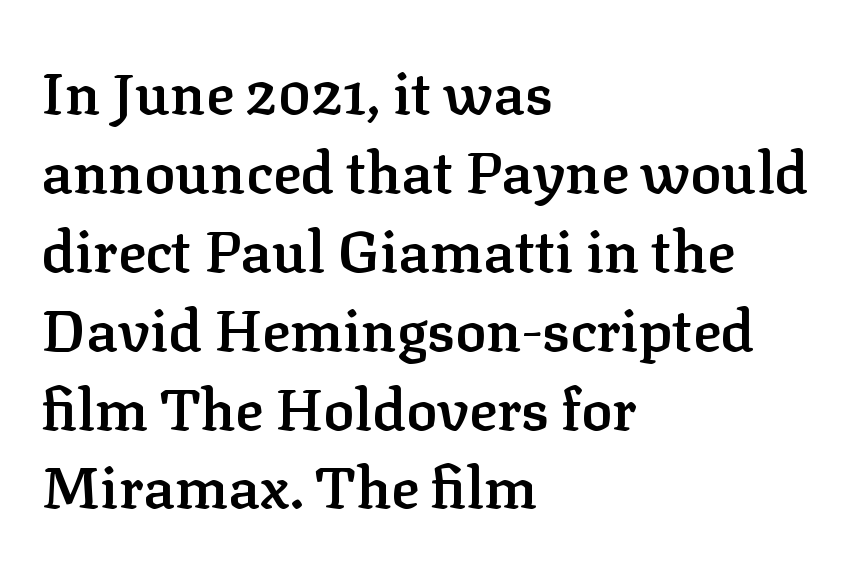
Proportional: the letters do not fall into vertical columns. Compared with an ordinary text face, these strokes are moderately heavier — a semibold. Rows of type keep a routine distance in the vertical direction. This rendering features lettering with no underline. The font family rendered here belongs to the serif group.
